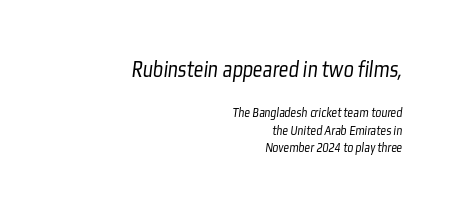
Q: Is the text bold? A: No.
Q: Is the text underlined? A: No.
Q: How is the paragraph aligned? A: Right-aligned.
Q: Is the spacing between letters normal or unusually wide? A: Normal.
Q: Is the spacing between lines tight, normal or loose? A: Normal.
Q: Which block of text is set in a larger size, the first (top) or the second (bottom)? A: The first (top) one.
